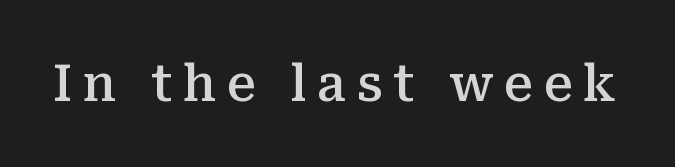
The image shows 51 px semibold serif type, upright; set unusually wide letter spacing (+0.21 em), not underlined; medium stroke contrast and a medium x-height.
